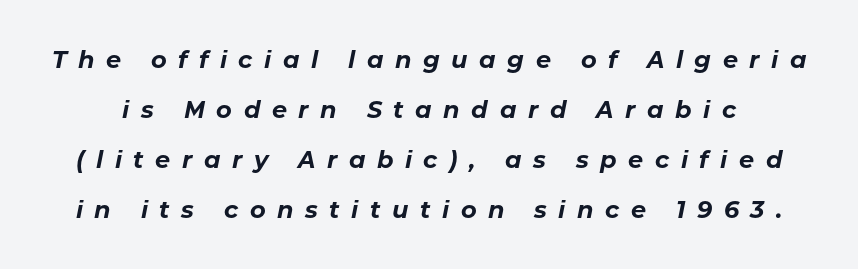
The image shows 24 px bold type, italic (leaning right); set loose line spacing (2.08x), unusually wide letter spacing (+0.48 em), not underlined.
